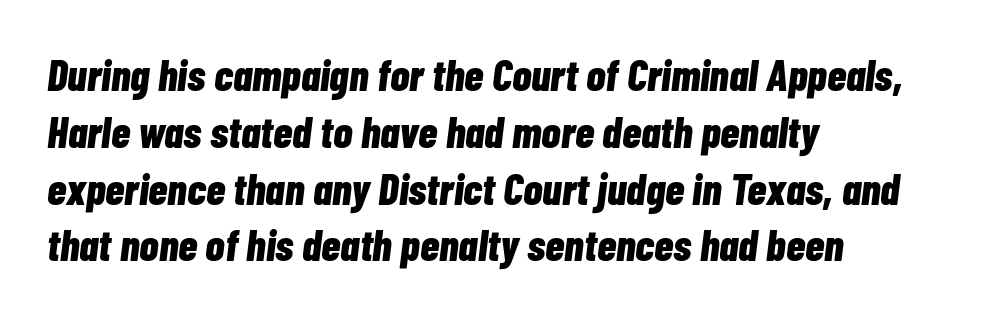
{"italic": "yes", "lean": "right", "slant_degrees": 7, "bold": "yes", "weight": "bold", "width": "condensed", "stroke_contrast": "low", "x_height": "medium", "monospaced": "no", "underline": "no", "align": "left", "line_spacing": "normal", "line_spacing_ratio": 1.29, "letter_spacing": "normal", "letter_spacing_em": 0.0, "glyph_px": 44}
